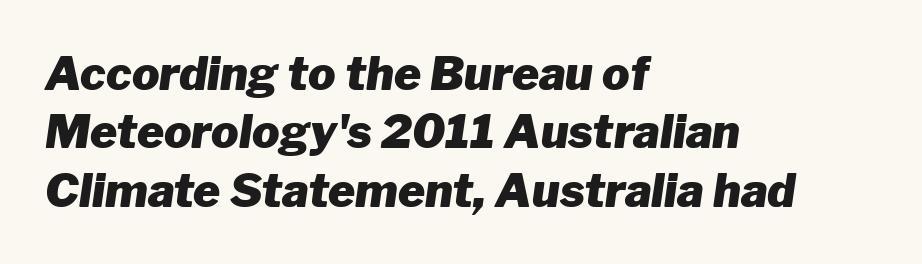
The passage shown leans; its letterforms are oblique. Think of a printed novel: that variable character pitch is what you see here. Anything drawn beneath the words? Only blank space. How are the letters spaced? Ordinarily, with no added tracking. Whoever set this chose a conventional vertical rhythm. Is the block centered? No — it sits flush against the left margin.
